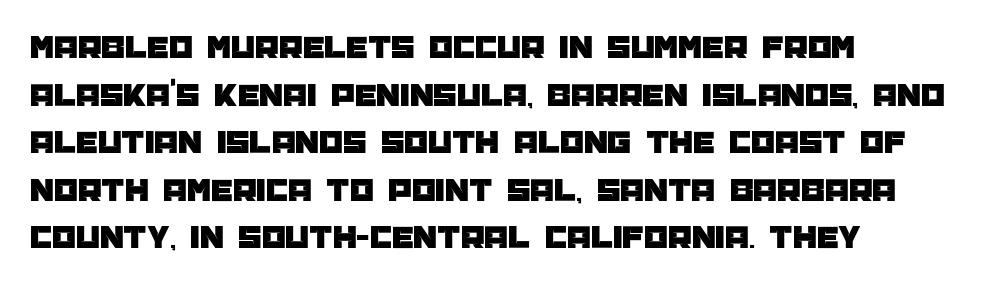
Q: Is the text italic (slanted)? A: No, it is upright.
Q: Is the typeface a serif or a sans-serif typeface? A: Sans-serif.
Q: Is the text underlined? A: No.
Q: How is the paragraph aligned? A: Left-aligned.
Q: Is the spacing between letters normal or unusually wide? A: Normal.
Q: Is the spacing between lines tight, normal or loose? A: Normal.
Q: Width (condensed, normal, or wide)? A: Normal.
Q: Stroke contrast? A: Low.
Q: x-height? A: Large.
Q: Monospaced? A: No.
